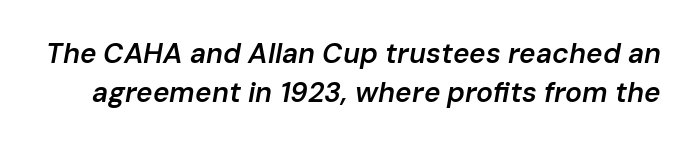
Underlining? Definitely not there. Rendered with sloped, italic letterforms. You could not count columns in this text — the font is proportionally spaced. Horizontal bands of white between lines are of average thickness. As a designer I'd log this as weight 600, semibold.
